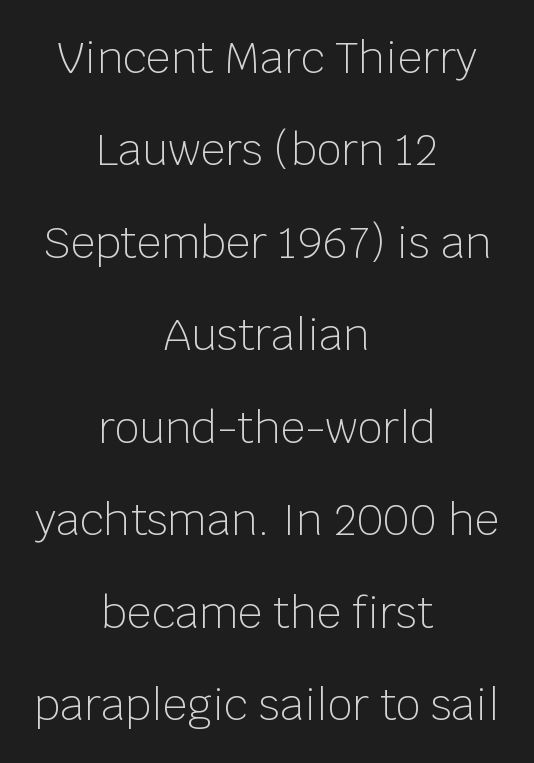
{"serif": "no", "italic": "no", "bold": "no", "weight": "light", "width": "normal", "stroke_contrast": "low", "x_height": "large", "monospaced": "no", "underline": "no", "align": "center", "line_spacing": "loose", "line_spacing_ratio": 2.15, "letter_spacing": "normal", "letter_spacing_em": 0.0, "glyph_px": 43}
